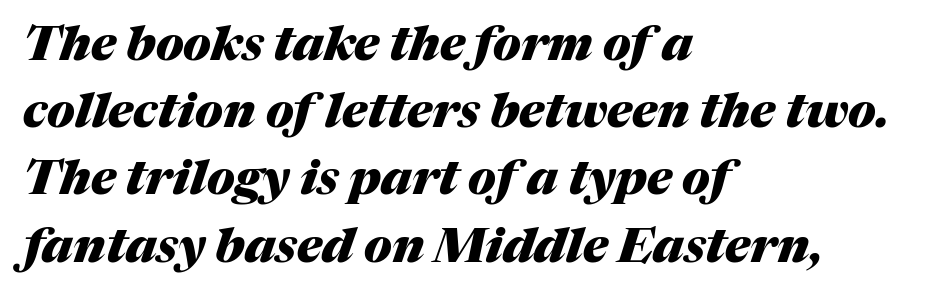
Q: Is the text bold? A: Yes.
Q: Is the text italic (slanted)? A: Yes, it leans right by about 17 degrees.
Q: Is the text underlined? A: No.
Q: How is the paragraph aligned? A: Left-aligned.
Q: Is the spacing between letters normal or unusually wide? A: Normal.
Q: Is the spacing between lines tight, normal or loose? A: Normal.
Q: Width (condensed, normal, or wide)? A: Normal.
Q: Stroke contrast? A: Medium.
Q: x-height? A: Medium.
Q: Monospaced? A: No.
